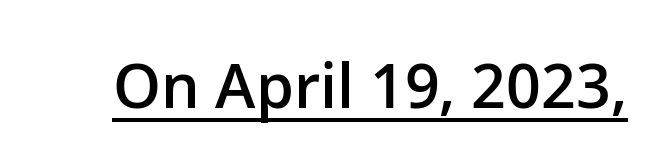
Q: Is the text bold? A: Semi-bold.
Q: Is the text italic (slanted)? A: No, it is upright.
Q: Is the typeface a serif or a sans-serif typeface? A: Sans-serif.
Q: Is the text underlined? A: Yes.
Q: Is the spacing between letters normal or unusually wide? A: Normal.
Q: Width (condensed, normal, or wide)? A: Normal.
Q: Stroke contrast? A: Low.
Q: x-height? A: Medium.
Q: Monospaced? A: No.
